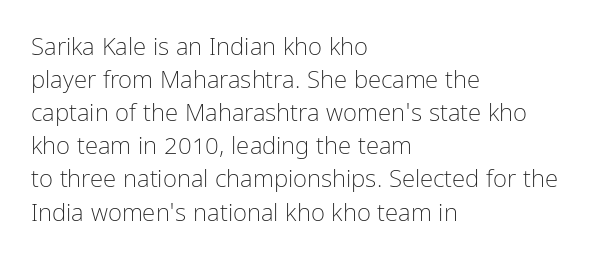
The image shows 24 px text type, upright; set left-aligned, normal line spacing (1.38x), normal letter spacing, not underlined.
